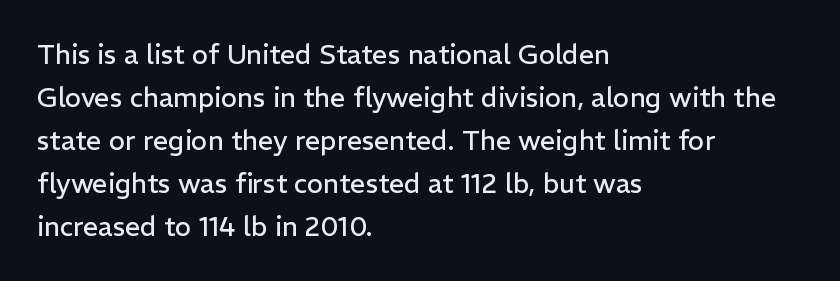
Line beginnings align vertically; line endings do not. Quick note: not italic, upright. No chunkiness to these letters — they're not bold. Default kerning and tracking; the words read as compact shapes.
